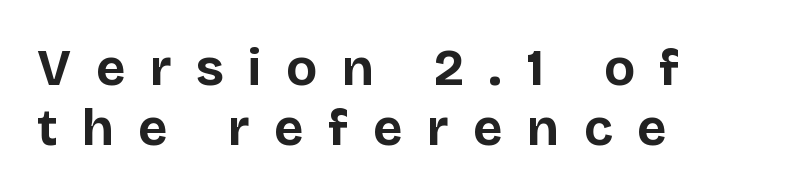
Observe the wide spacing: letters keep a clear distance from each other. Short and long lines alike share a common starting point at left. Words float on clear page, feet unadorned. Posture: upright roman. Each letter keeps its own natural width here, so spacing adapts to shape.
